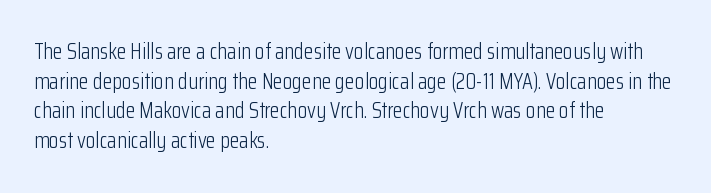
{"italic": "no", "bold": "no", "underline": "no", "align": "left", "line_spacing": "normal", "line_spacing_ratio": 1.35, "letter_spacing": "normal", "letter_spacing_em": 0.0, "glyph_px": 22}
